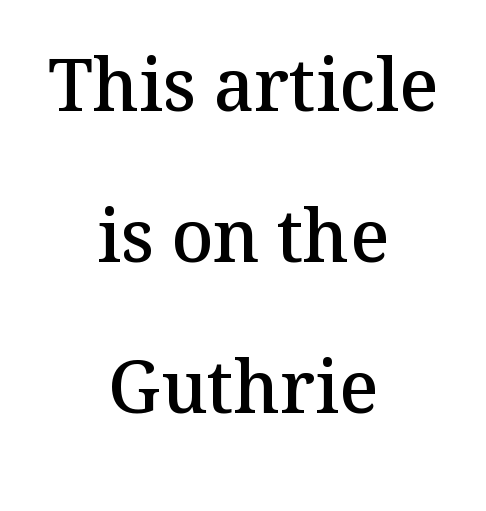
The image shows 72 px semibold serif type, upright; set centered, loose line spacing (2.1x), normal letter spacing, not underlined; medium stroke contrast and a medium x-height.
